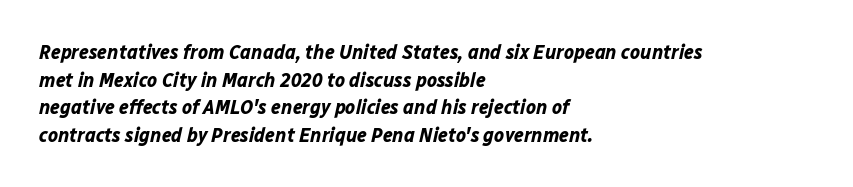
Anything drawn beneath the words? Only blank space. Would a proofreader flag this as italicized? Yes. The horizontal fit of the characters is conventional and even. Each new line begins a customary step beneath the previous one. Emphasis by weight is at full strength: bold.
